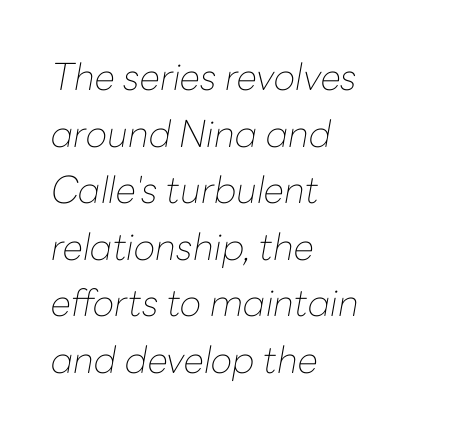
Q: Is the text bold? A: No.
Q: Is the text italic (slanted)? A: Yes, it leans right by about 10 degrees.
Q: Is the text underlined? A: No.
Q: How is the paragraph aligned? A: Left-aligned.
Q: Is the spacing between letters normal or unusually wide? A: Normal.
Q: Is the spacing between lines tight, normal or loose? A: Normal.
Q: Width (condensed, normal, or wide)? A: Normal.
Q: Stroke contrast? A: Low.
Q: x-height? A: Medium.
Q: Monospaced? A: No.
